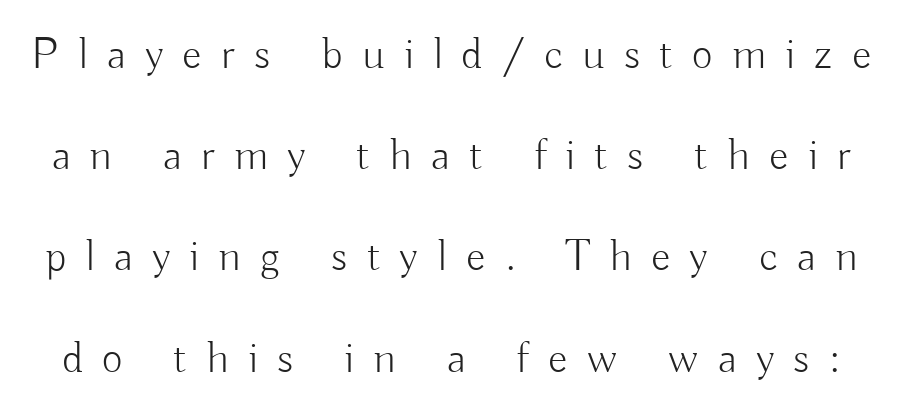
The strokes carry an ordinary text weight at most. This sample uses expanded letter spacing, leaving extra air between glyphs. Letterform terminals end flat and unadorned throughout the passage. Think of a printed novel: that variable character pitch is what you see here.
